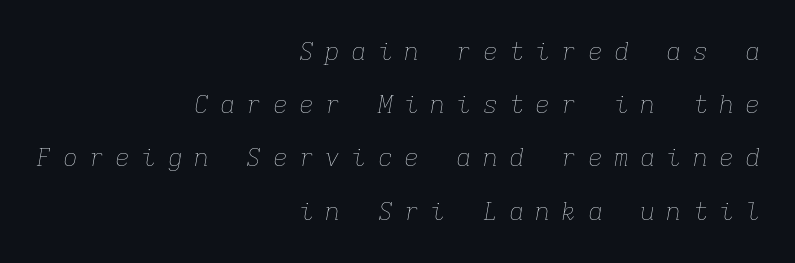
The line-height multiplier appears high, well above default. The typography opts for an oblique posture over an upright one. Weight: regular or lighter. Which margin do the lines hug? The right one — the left edge is uneven.
